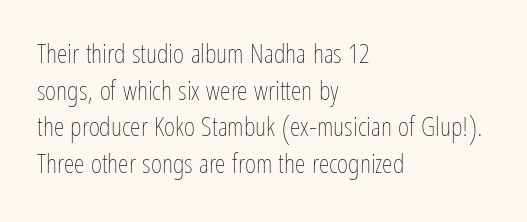
The image shows 27 px text type, upright; set left-aligned, normal line spacing (1.36x), normal letter spacing, not underlined.
